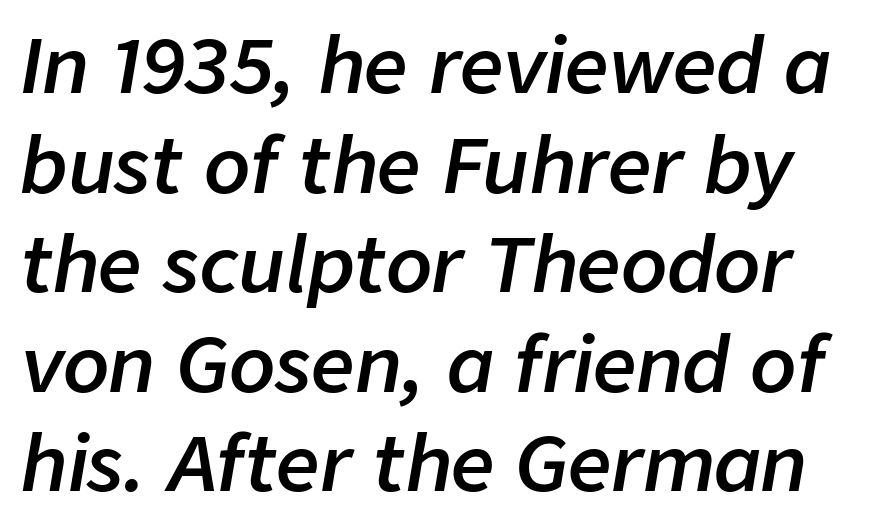
{"italic": "yes", "lean": "right", "slant_degrees": 9, "bold": "semi", "weight": "semibold", "width": "normal", "stroke_contrast": "low", "x_height": "medium", "monospaced": "no", "underline": "no", "line_spacing": "normal", "line_spacing_ratio": 1.31, "letter_spacing": "normal", "letter_spacing_em": 0.0, "glyph_px": 76}
